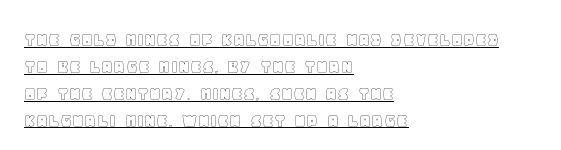
Q: Is the text italic (slanted)? A: No, it is upright.
Q: Is the text underlined? A: Yes.
Q: How is the paragraph aligned? A: Left-aligned.
Q: Is the spacing between letters normal or unusually wide? A: Normal.
Q: Is the spacing between lines tight, normal or loose? A: Normal.
